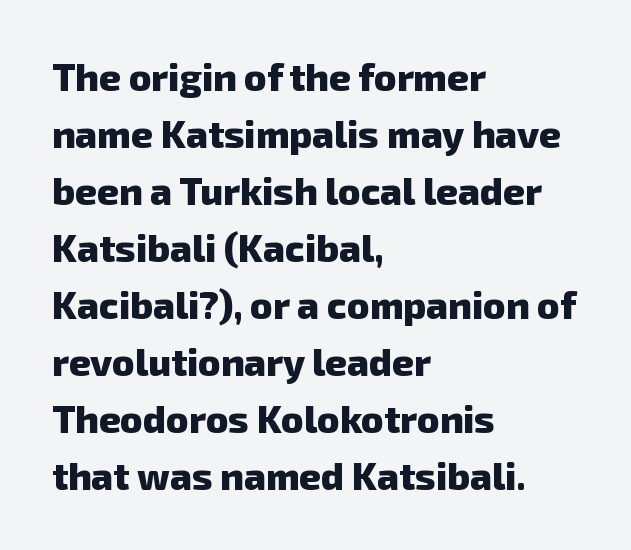
Stroke terminals: plain, sans-serif. The passage shown is typed in a proportional face where columns would drift. Each glyph is drawn with heavy, bold strokes. Notice how descenders clear the ascenders below comfortably — that's standard leading. No word sits above an underline. Short note: letters normally spaced.
